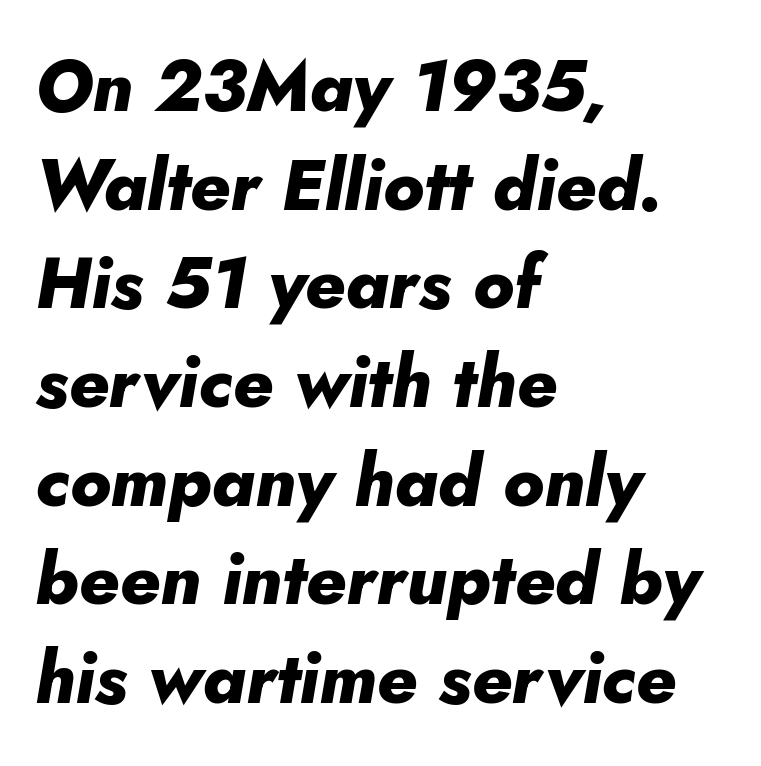
The typesetting leans heavy: a genuine bold. Each line starts at the same left margin while the right side varies. There is no visible air inserted between adjacent glyphs. Descender tails drop into unmarked territory. Note the varied advance widths — an 'i' is clearly narrower than an 'm'.
